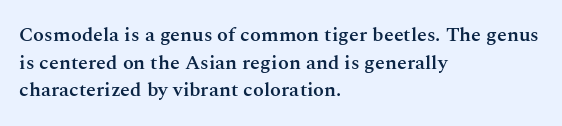
The image shows 20 px text type, upright; set left-aligned, normal line spacing (1.38x), normal letter spacing, not underlined.
